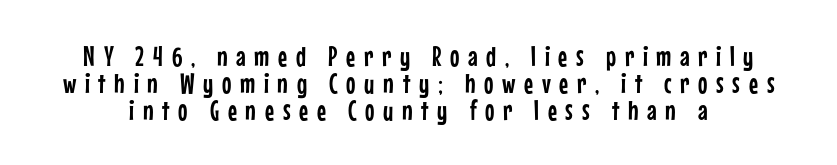
Q: Is the text italic (slanted)? A: No, it is upright.
Q: Is the typeface a serif or a sans-serif typeface? A: Sans-serif.
Q: Is the text underlined? A: No.
Q: Is the spacing between letters normal or unusually wide? A: Unusually wide.
Q: Is the spacing between lines tight, normal or loose? A: Tight.
Q: Width (condensed, normal, or wide)? A: Condensed.
Q: Stroke contrast? A: Low.
Q: x-height? A: Medium.
Q: Monospaced? A: No.
